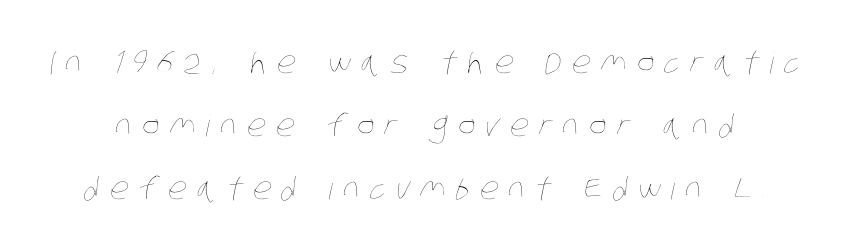
Q: Is the text bold? A: No.
Q: Is the text underlined? A: No.
Q: Is the spacing between letters normal or unusually wide? A: Unusually wide.
Q: Is the spacing between lines tight, normal or loose? A: Loose.
Q: Width (condensed, normal, or wide)? A: Condensed.
Q: Stroke contrast? A: Low.
Q: x-height? A: Large.
Q: Monospaced? A: No.
